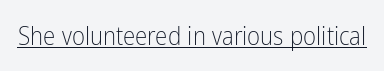
Q: Is the text bold? A: No.
Q: Is the text italic (slanted)? A: No, it is upright.
Q: Is the text underlined? A: Yes.
Q: Is the spacing between letters normal or unusually wide? A: Normal.
